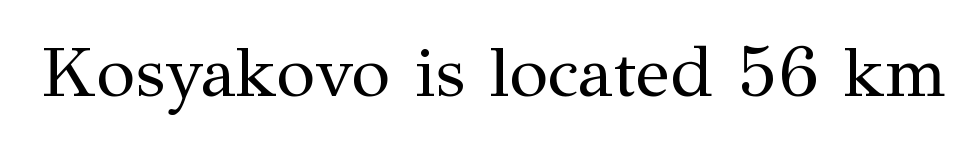
Bold? No — there's no thickening of the strokes. Descender tails drop into unmarked territory. Inter-character spacing is left at the font's built-in metrics. Letterform terminals end in serifs throughout the passage. This is roman type, the default non-slanted kind. Think of a printed novel: that variable character pitch is what you see here.
